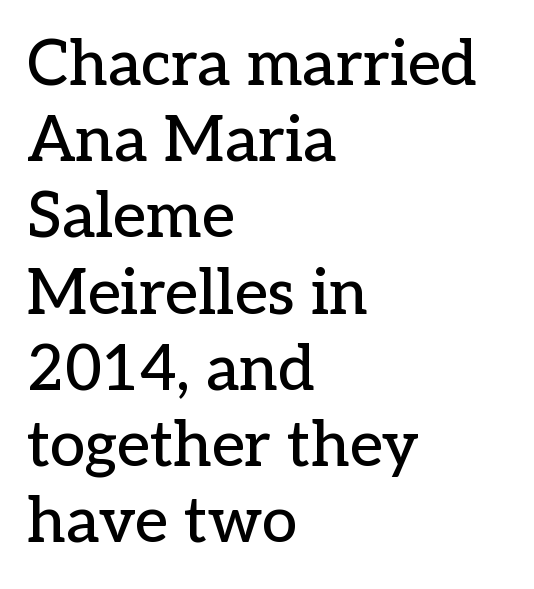
These lines were composed using upright roman letters. The letters carry serifs — small finishing strokes at the ends of their stems. A typesetter would call this proportional, since set widths differ per character. Layout note: lines flush left. The letters sit at their default tracking, neither squeezed nor spread.
